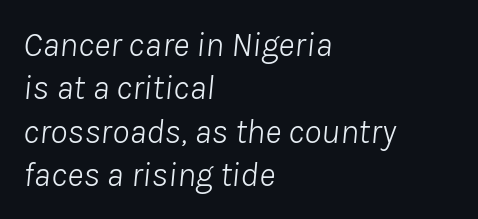
{"italic": "yes", "lean": "right", "slant_degrees": 8, "bold": "no", "weight": "light", "width": "normal", "stroke_contrast": "low", "x_height": "medium", "monospaced": "no", "underline": "no", "align": "left", "line_spacing_ratio": 1.24, "letter_spacing": "normal", "letter_spacing_em": 0.0, "glyph_px": 35}
